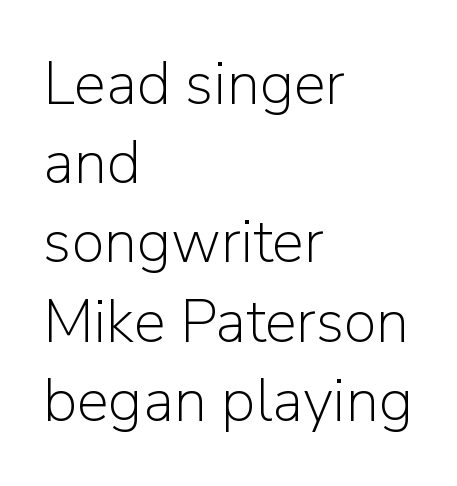
The image shows 60 px light sans-serif type, upright; set left-aligned, normal line spacing (1.32x), normal letter spacing, not underlined; low stroke contrast and a medium x-height.
